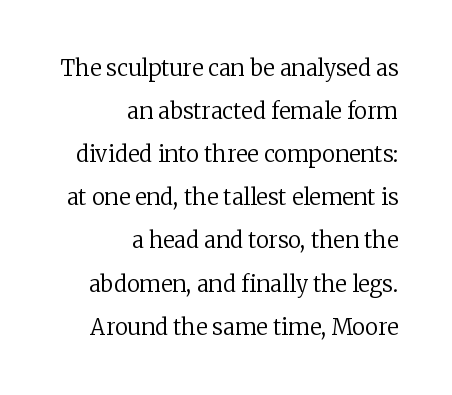
{"italic": "no", "bold": "no", "underline": "no", "align": "right", "line_spacing": "loose", "line_spacing_ratio": 1.96, "letter_spacing": "normal", "letter_spacing_em": 0.0, "glyph_px": 22}
